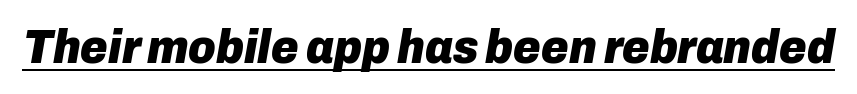
The image shows 47 px heavy type, italic (leaning right); set normal letter spacing, underlined; low stroke contrast and a medium x-height.
